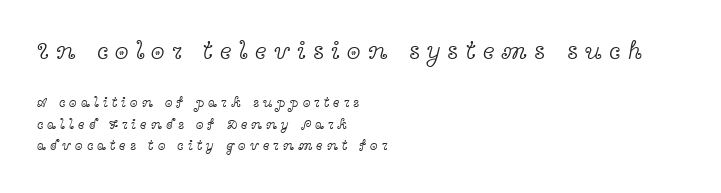
Q: Is the text bold? A: No.
Q: Is the text italic (slanted)? A: Yes.
Q: Is the text underlined? A: No.
Q: How is the paragraph aligned? A: Left-aligned.
Q: Is the spacing between letters normal or unusually wide? A: Unusually wide.
Q: Is the spacing between lines tight, normal or loose? A: Normal.
Q: Which block of text is set in a larger size, the first (top) or the second (bottom)? A: The first (top) one.
